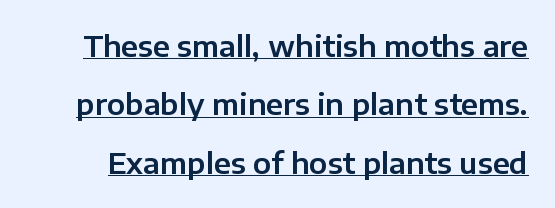
Designer's note — italics off, roman on. Letter spacing: default. One glance says open: line gaps are wider than usual. This rendering employs a face without finishing strokes, i.e., a sans-serif. Emphasis is given by a line drawn under the lettering.
